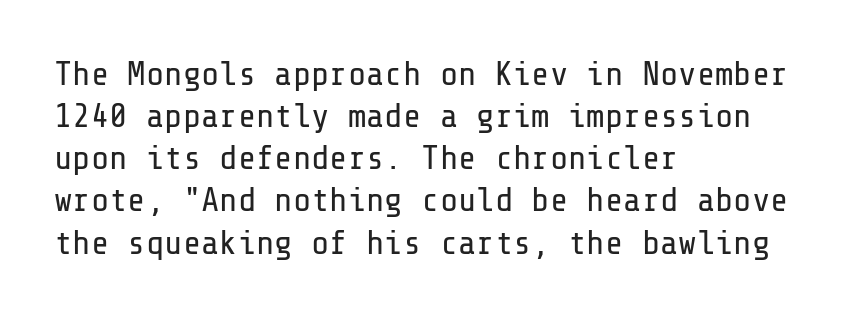
Q: Is the text bold? A: No.
Q: Is the text italic (slanted)? A: No, it is upright.
Q: Is the typeface a serif or a sans-serif typeface? A: Sans-serif.
Q: Is the text underlined? A: No.
Q: How is the paragraph aligned? A: Left-aligned.
Q: Is the spacing between letters normal or unusually wide? A: Normal.
Q: Width (condensed, normal, or wide)? A: Normal.
Q: Stroke contrast? A: Low.
Q: x-height? A: Medium.
